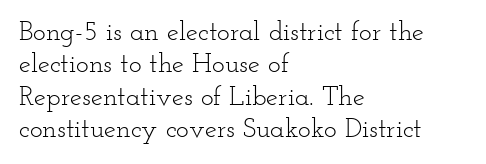
The font is comparable to plain body text, perhaps lighter. Line starts are locked; line ends wander. Nothing unusual about the tracking: characters are spaced as the font intends. The type sits square on the baseline with zero lean. Rule under the text: the space is simply empty.
